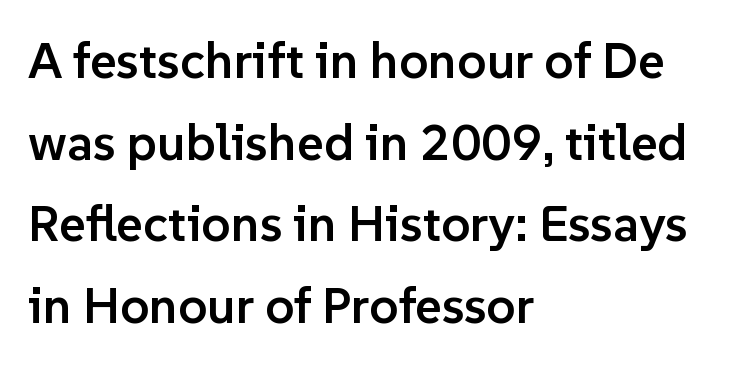
The image shows 51 px semibold sans-serif type, upright; set left-aligned, normal line spacing (1.6x), normal letter spacing, not underlined; low stroke contrast and a medium x-height.
